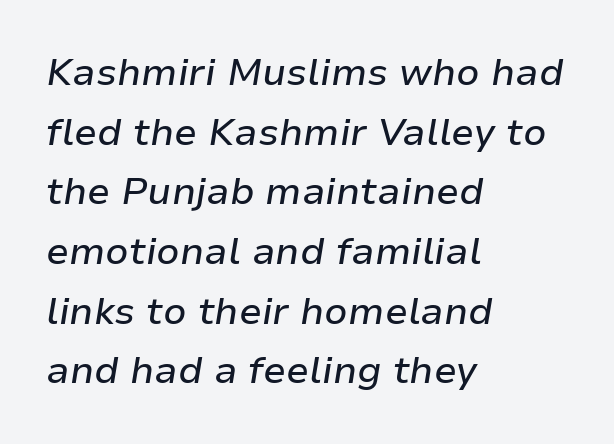
The image shows 38 px text type, italic (leaning right); set left-aligned, normal line spacing (1.57x), normal letter spacing, not underlined; low stroke contrast and a medium x-height.
